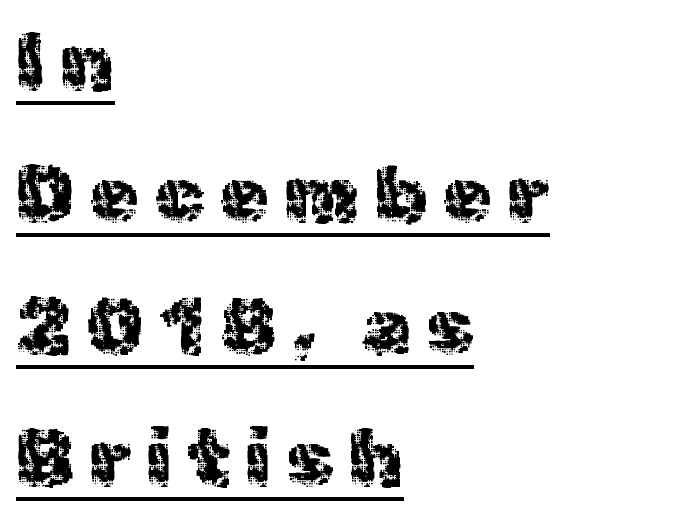
Q: Is the text bold? A: No.
Q: Is the text italic (slanted)? A: No, it is upright.
Q: Is the typeface a serif or a sans-serif typeface? A: Sans-serif.
Q: Is the text underlined? A: Yes.
Q: How is the paragraph aligned? A: Left-aligned.
Q: Is the spacing between letters normal or unusually wide? A: Unusually wide.
Q: Is the spacing between lines tight, normal or loose? A: Normal.
Q: Width (condensed, normal, or wide)? A: Normal.
Q: x-height? A: Medium.
Q: Monospaced? A: No.
